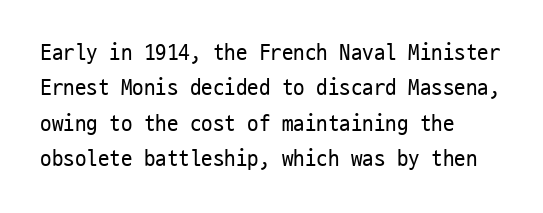
Q: Is the text bold? A: No.
Q: Is the text italic (slanted)? A: No, it is upright.
Q: Is the text underlined? A: No.
Q: How is the paragraph aligned? A: Left-aligned.
Q: Is the spacing between letters normal or unusually wide? A: Normal.
Q: Is the spacing between lines tight, normal or loose? A: Normal.
